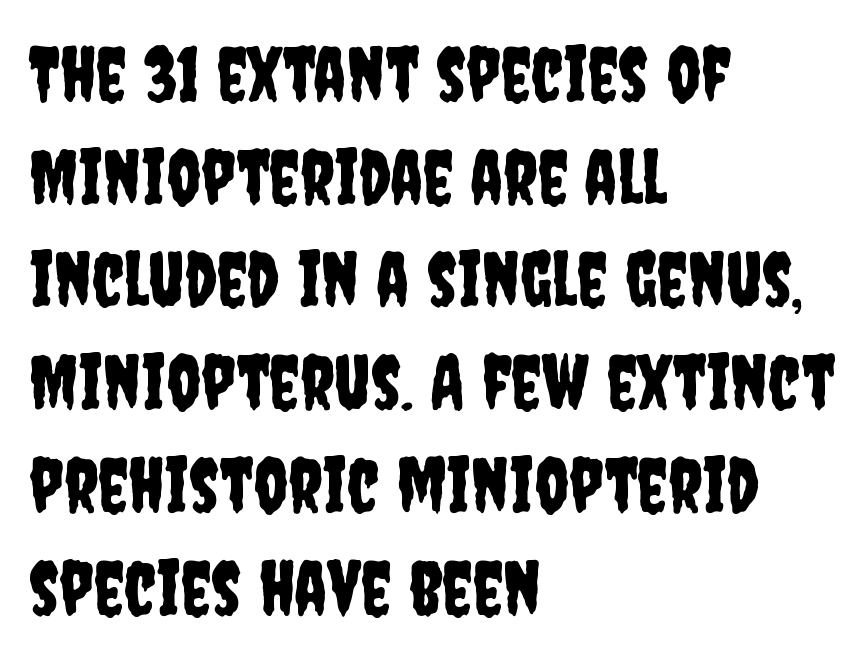
The image shows 75 px condensed sans-serif type, upright; set left-aligned, normal line spacing (1.37x), normal letter spacing, not underlined; low stroke contrast and a large x-height.
